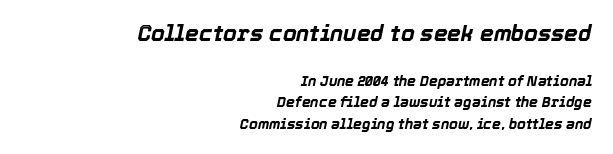
{"italic": "yes", "lean": "right", "slant_degrees": 12, "bold": "yes", "underline": "no", "align": "right", "line_spacing": "normal", "line_spacing_ratio": 1.55, "letter_spacing": "normal", "letter_spacing_em": 0.0, "larger_block": "first", "size_ratio": 1.57, "glyph_px": 22}
